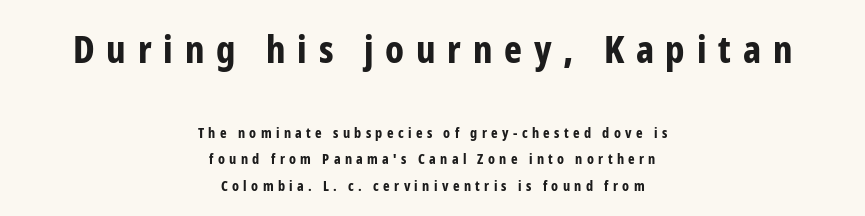
Note: no serifs on the glyphs. In CSS terms this would be text-align: center. The strip under each line holds only bare page. Type size steps down from the first block to the second.
